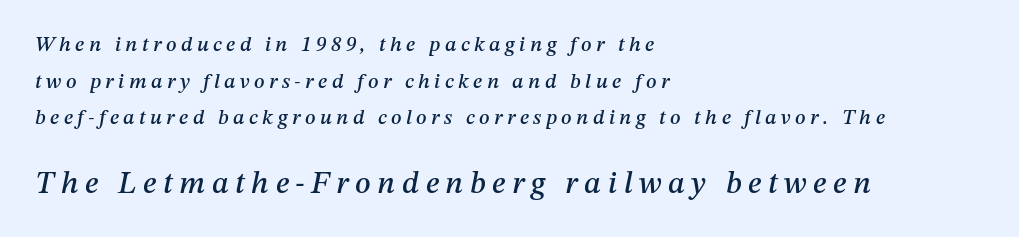
Q: Is the text italic (slanted)? A: Yes, it leans right by about 12 degrees.
Q: Is the text underlined? A: No.
Q: How is the paragraph aligned? A: Left-aligned.
Q: Is the spacing between letters normal or unusually wide? A: Unusually wide.
Q: Which block of text is set in a larger size, the first (top) or the second (bottom)? A: The second (bottom) one.
Q: Width (condensed, normal, or wide)? A: Normal.
Q: Stroke contrast? A: Medium.
Q: x-height? A: Medium.
Q: Monospaced? A: No.
